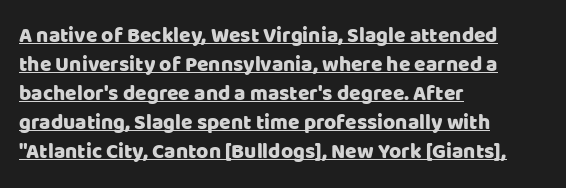
Is the block centered? No — it sits flush against the left margin. The lines sit at an ordinary, default distance from one another. When letters stand straight like this, we call the style roman or upright. In designer terms, the underline attribute is active on this setting. Nobody touched the tracking dial on this one.
